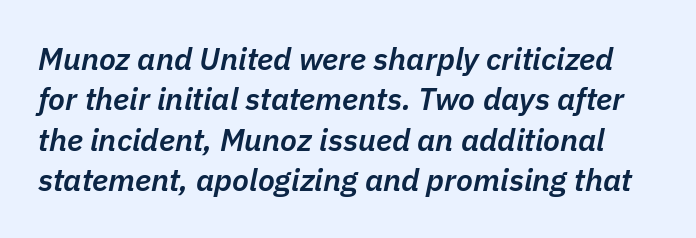
The specimen omits any rule beneath the text block's lines. The tracking reads as untouched default to a designer's eye. Think of a printed novel: that variable character pitch is what you see here. The leading is moderate, giving the passage an even texture. Designer's note — italics engaged.
